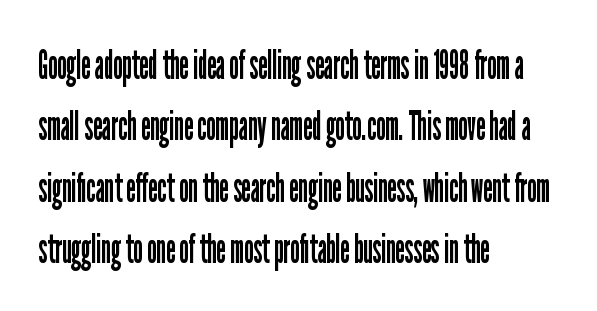
The horizontal fit of the characters is conventional and even. Is there any slant? The stems are plumb. Weight: in the light-to-regular range. Serif or sans? Sans — the stroke terminals are bare.
